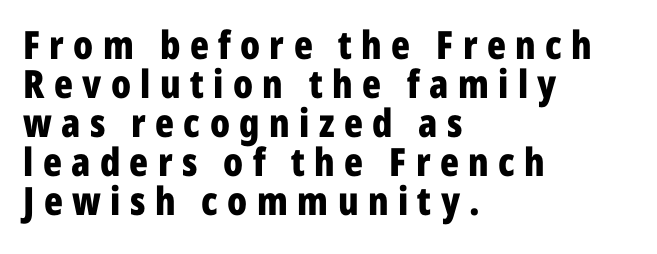
The image shows 39 px bold, condensed sans-serif type, upright; set left-aligned, tight line spacing (1.0x), unusually wide letter spacing (+0.24 em), not underlined; low stroke contrast and a medium x-height.
